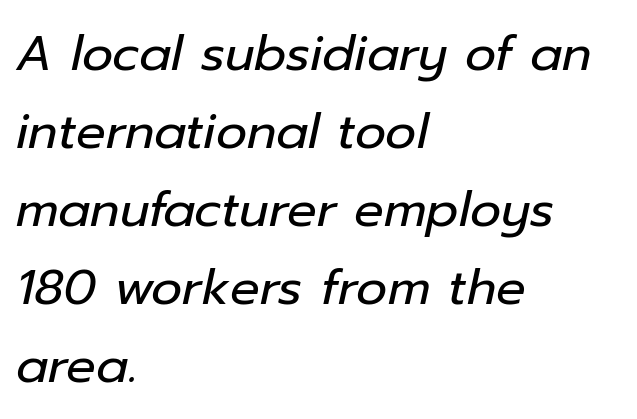
The image shows 49 px regular-weight type, italic (leaning right); set left-aligned, normal line spacing (1.59x), normal letter spacing, not underlined; low stroke contrast and a medium x-height.
